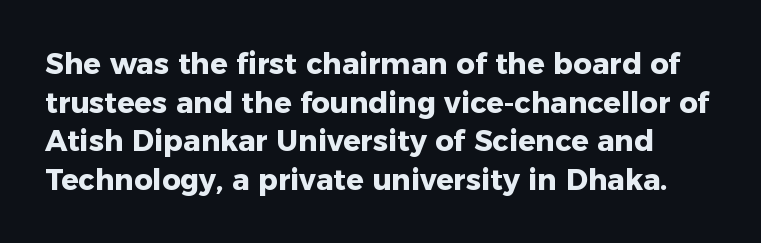
Glance below the letters and you will spot only blank space. The letters advance in unequal steps, a hallmark of proportional type. Leading matches the norm, producing a regular column. Nobody touched the tracking dial on this one.
